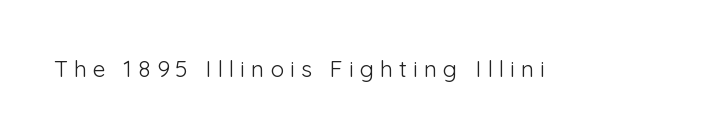
Type without underlining. Notice how the stems are strictly vertical — no italics here. Is the letter spacing exaggerated? Yes — the characters are pushed far apart. Heaviness? Minimal to ordinary, like unemphasized prose.
